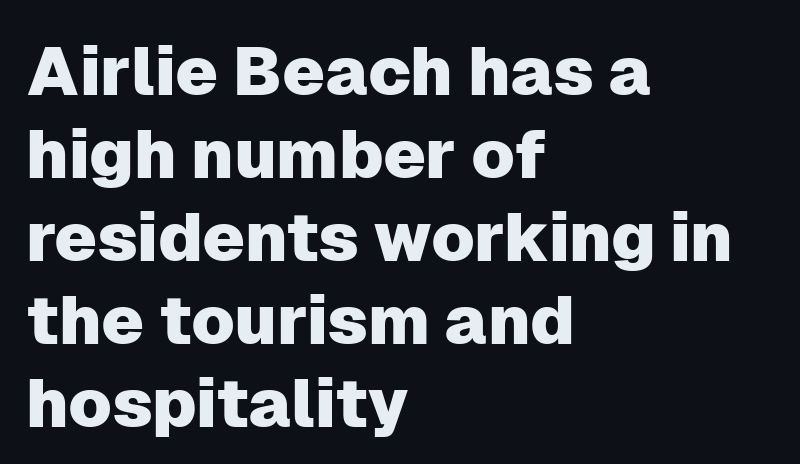
Letter spacing: default. Unlike a traditional serif, this face leaves its strokes unadorned. Tall strokes in this sample are plumb rather than angled. The passage shown is not underscored anywhere.
